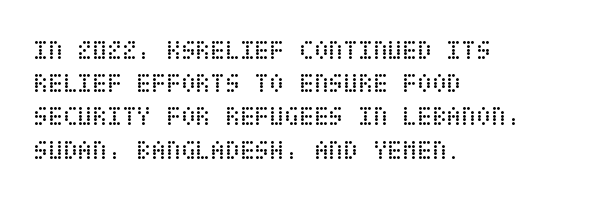
Q: Is the text bold? A: No.
Q: Is the text italic (slanted)? A: No, it is upright.
Q: Is the text underlined? A: No.
Q: How is the paragraph aligned? A: Left-aligned.
Q: Is the spacing between letters normal or unusually wide? A: Normal.
